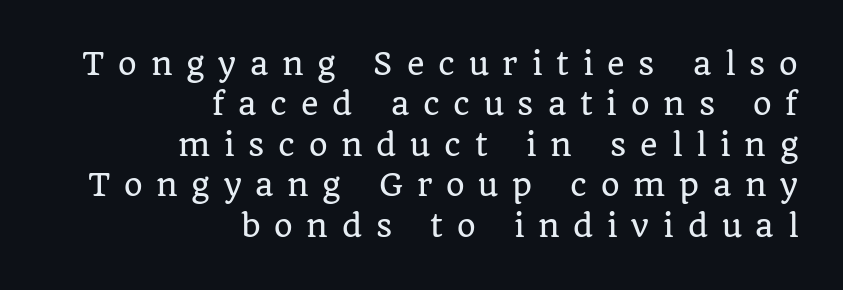
{"serif": "yes", "italic": "no", "width": "normal", "stroke_contrast": "low", "x_height": "large", "monospaced": "no", "underline": "no", "align": "right", "line_spacing": "normal", "line_spacing_ratio": 1.35, "letter_spacing": "wide", "letter_spacing_em": 0.46, "glyph_px": 30}
